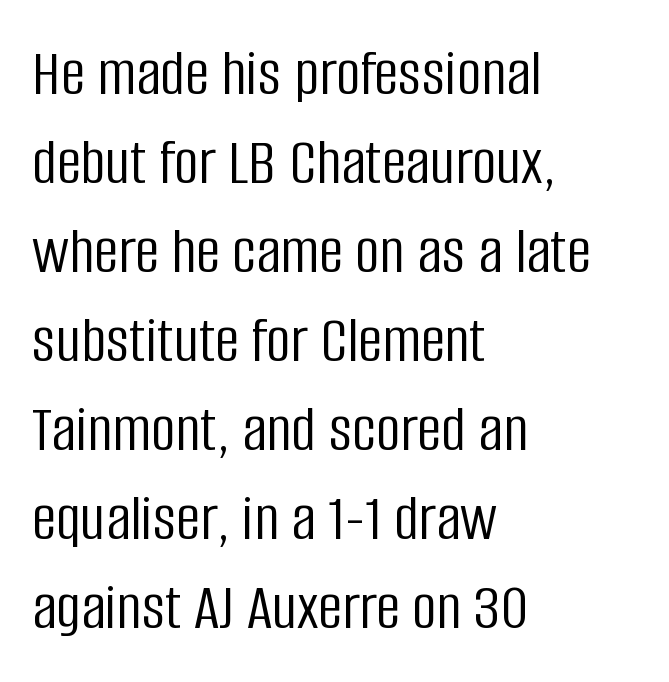
Vertical stems look standard width or narrower in stroke. A bare baseline throughout the passage. Casual observation: everything's shoved over to the left. How are the letters spaced? Ordinarily, with no added tracking.
